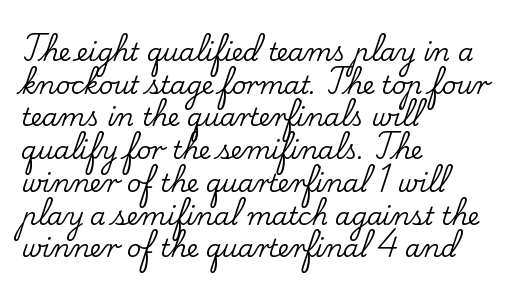
The image shows 25 px text type; set left-aligned, normal line spacing (1.31x), normal letter spacing, not underlined.
